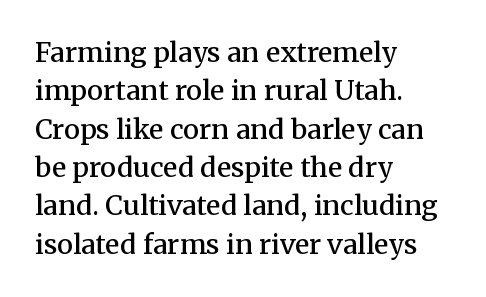
{"italic": "no", "bold": "semi", "underline": "no", "align": "left", "line_spacing": "normal", "line_spacing_ratio": 1.42, "letter_spacing": "normal", "letter_spacing_em": 0.0, "glyph_px": 27}
